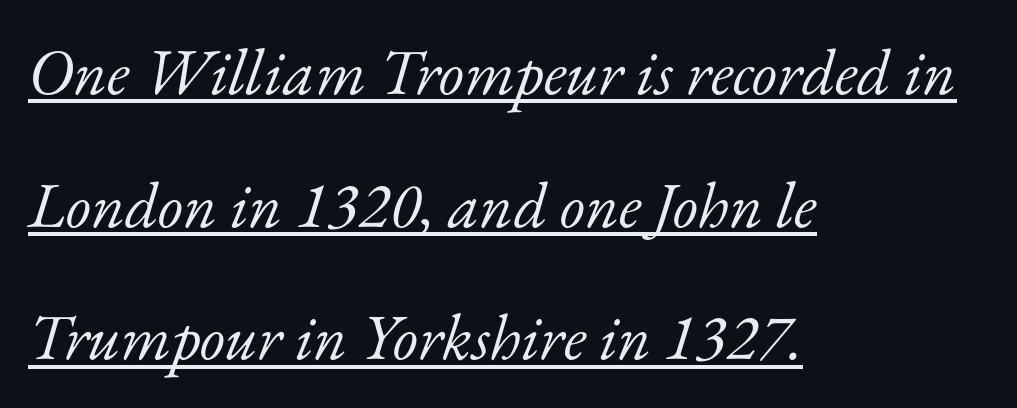
The image shows 65 px light serif type, italic (leaning right); set left-aligned, loose line spacing (2.04x), normal letter spacing, underlined; low stroke contrast and a small x-height.
